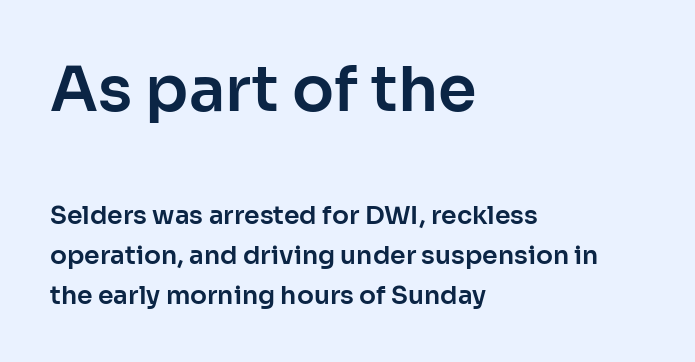
The image shows 62 px sans-serif type, upright; set left-aligned, normal line spacing (1.6x), normal letter spacing, not underlined; the first (top) block is 2.48x larger; low stroke contrast and a medium x-height.
